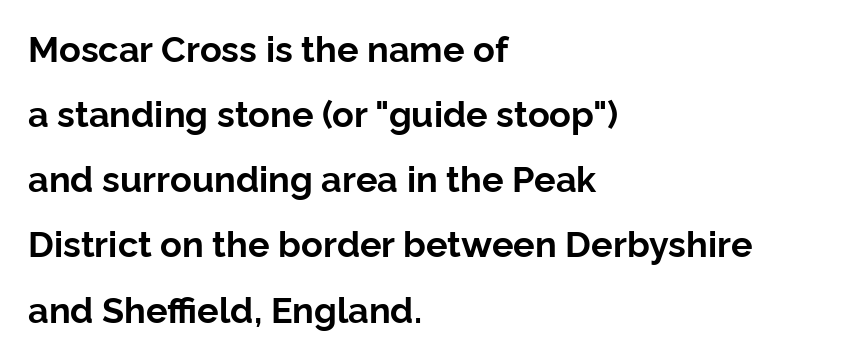
Look at the stroke-to-counter ratio: heavy, a bold. Serifs: no, the terminals of the letterforms are clean. Character widths vary here, with narrow letters taking less room than wide ones. The typography opts for an upright posture over an oblique one. The baseline area is clear.
